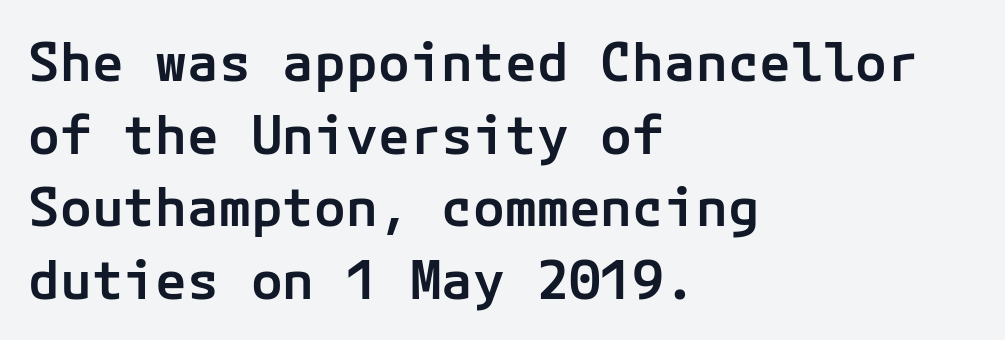
The image shows 53 px semibold sans-serif type, upright; set left-aligned, normal line spacing (1.37x), normal letter spacing, not underlined; low stroke contrast and a medium x-height.
